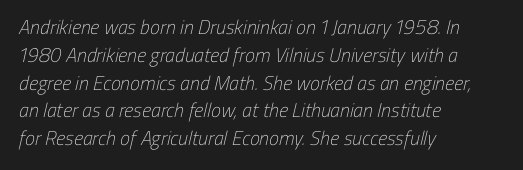
{"bold": "no", "underline": "no", "align": "left", "line_spacing": "normal", "line_spacing_ratio": 1.39, "letter_spacing": "normal", "letter_spacing_em": 0.0, "glyph_px": 20}
